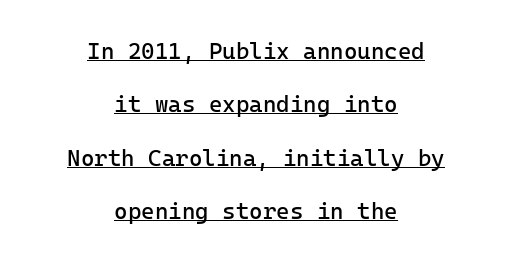
{"italic": "no", "bold": "no", "underline": "yes", "align": "center", "line_spacing": "loose", "line_spacing_ratio": 2.32, "letter_spacing": "normal", "letter_spacing_em": 0.0, "glyph_px": 23}
